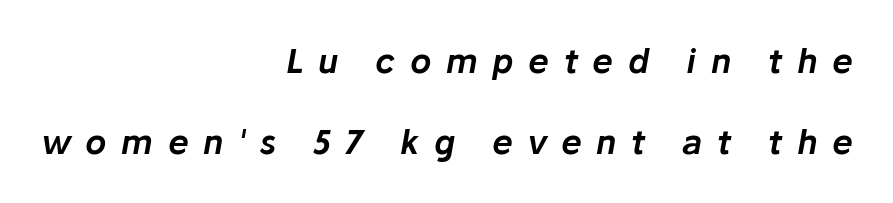
Q: Is the text italic (slanted)? A: Yes, it leans right by about 10 degrees.
Q: Is the text underlined? A: No.
Q: How is the paragraph aligned? A: Right-aligned.
Q: Is the spacing between letters normal or unusually wide? A: Unusually wide.
Q: Is the spacing between lines tight, normal or loose? A: Loose.
Q: Width (condensed, normal, or wide)? A: Normal.
Q: Stroke contrast? A: Low.
Q: x-height? A: Medium.
Q: Monospaced? A: No.
